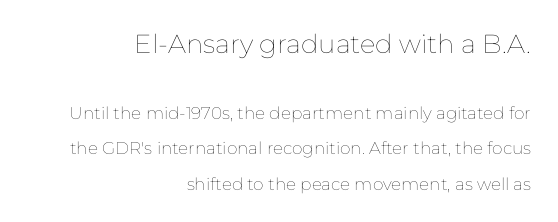
Q: Is the text bold? A: No.
Q: Is the text italic (slanted)? A: No, it is upright.
Q: Is the text underlined? A: No.
Q: How is the paragraph aligned? A: Right-aligned.
Q: Is the spacing between letters normal or unusually wide? A: Normal.
Q: Is the spacing between lines tight, normal or loose? A: Loose.
Q: Which block of text is set in a larger size, the first (top) or the second (bottom)? A: The first (top) one.
